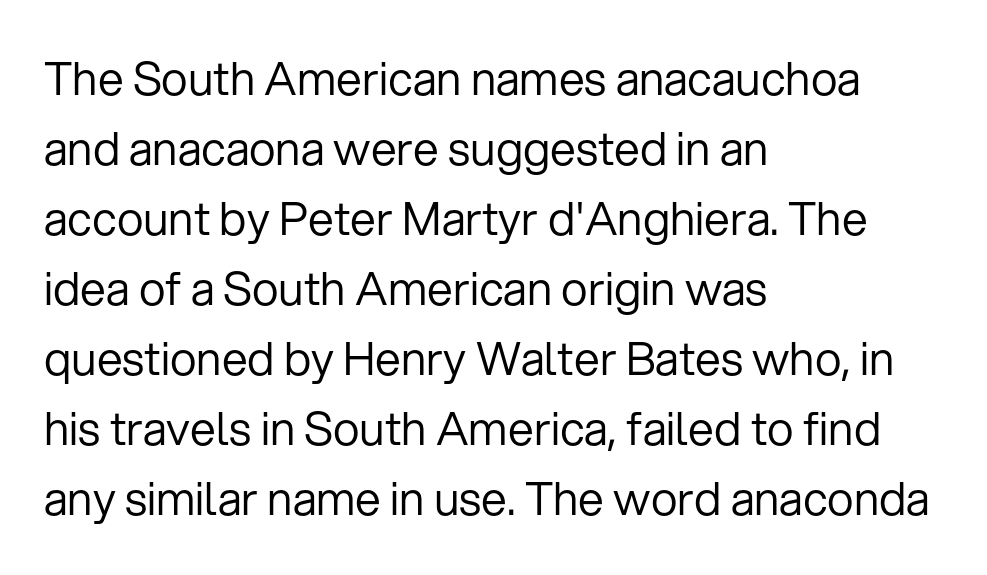
The image shows 46 px regular-weight sans-serif type, upright; set left-aligned, normal line spacing (1.52x), normal letter spacing, not underlined; low stroke contrast and a medium x-height.
